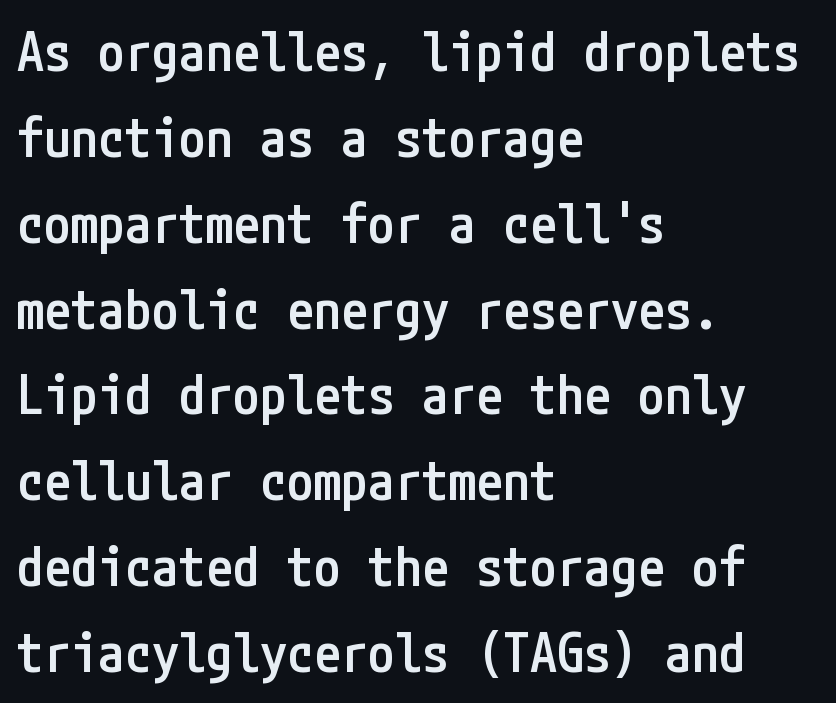
Every letter is mildly thick-stroked: semibold rather than bold. The lines in this sample share a left origin and differ only in where they stop. The gap between lines stays unmarked. Caption: standard tracking, unaltered. Ordinary non-slanted type is in use.
